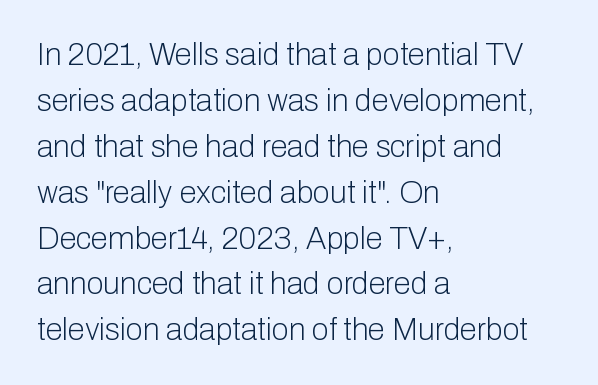
The image shows 31 px light sans-serif type, upright; set left-aligned, normal line spacing (1.48x), normal letter spacing, not underlined; low stroke contrast and a medium x-height.
